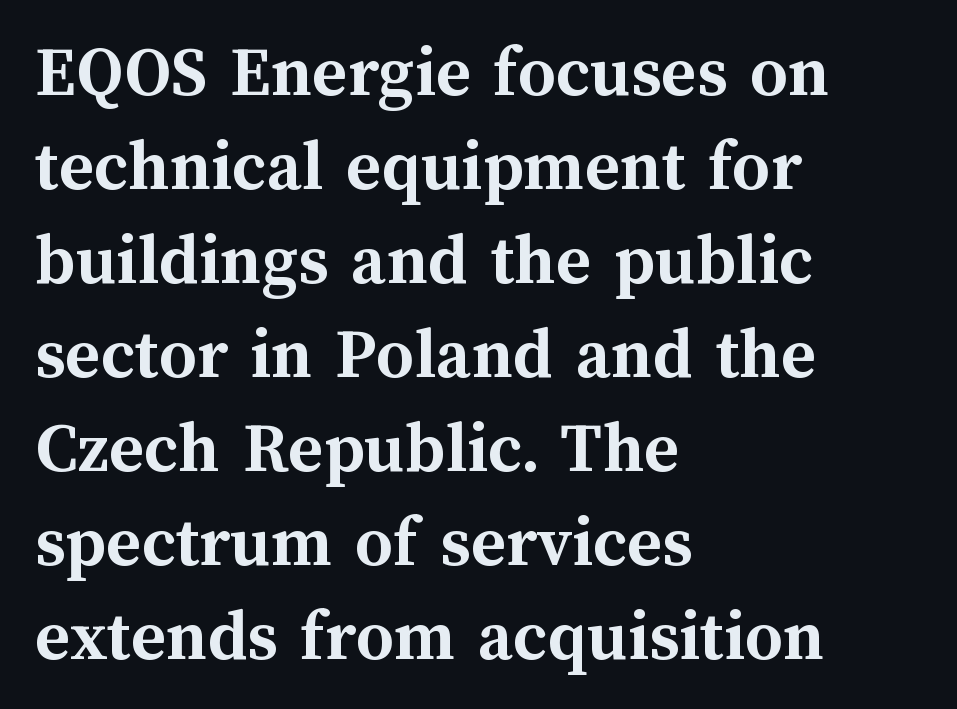
The strokes are fattened all the way to bold. Notice how the stems are strictly vertical — no italics here. This sample keeps an unexceptional amount of space between lines. Observe the ordinary spacing: letters are neighbours, not strangers. Here the designer chose a conventional face with non-uniform glyph widths. The text block is weighted toward the left margin, trailing off unevenly rightward.
